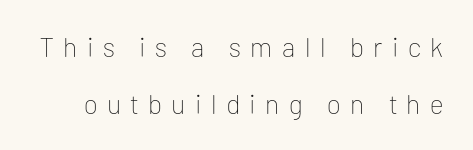
Q: Is the text bold? A: No.
Q: Is the text italic (slanted)? A: No, it is upright.
Q: Is the text underlined? A: No.
Q: Is the spacing between letters normal or unusually wide? A: Unusually wide.
Q: Is the spacing between lines tight, normal or loose? A: Loose.
